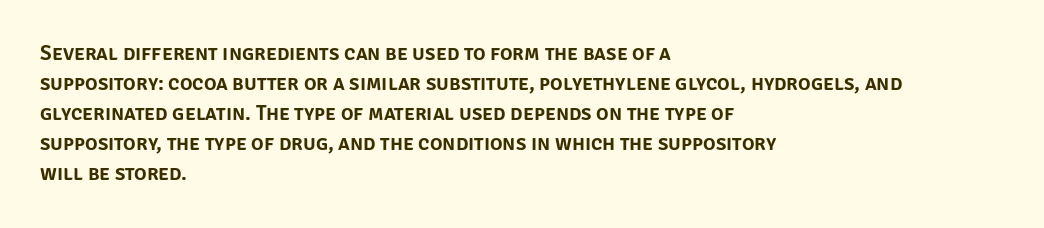
{"italic": "no", "underline": "no", "align": "left", "line_spacing": "normal", "line_spacing_ratio": 1.43, "letter_spacing": "normal", "letter_spacing_em": 0.0, "glyph_px": 21}
